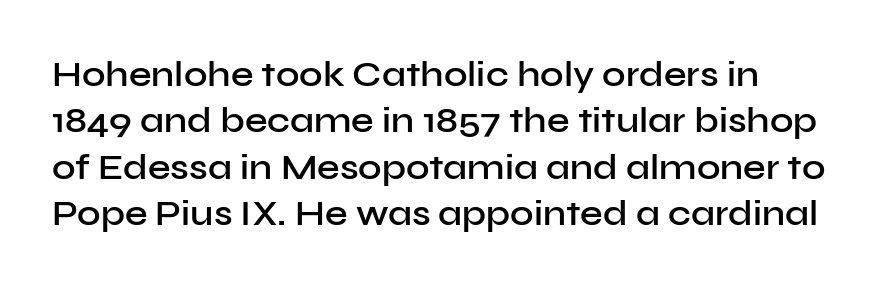
Q: Is the text bold? A: Semi-bold.
Q: Is the text italic (slanted)? A: No, it is upright.
Q: Is the typeface a serif or a sans-serif typeface? A: Sans-serif.
Q: Is the text underlined? A: No.
Q: Is the spacing between letters normal or unusually wide? A: Normal.
Q: Is the spacing between lines tight, normal or loose? A: Normal.
Q: Width (condensed, normal, or wide)? A: Normal.
Q: Stroke contrast? A: Low.
Q: x-height? A: Medium.
Q: Monospaced? A: No.
